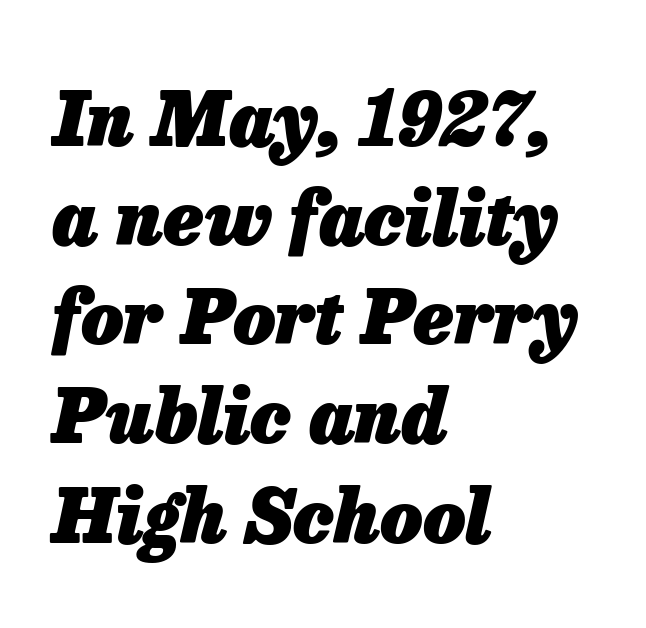
The image shows 74 px heavy type, italic (leaning right); set left-aligned, normal line spacing (1.34x), normal letter spacing, not underlined; low stroke contrast and a medium x-height.
